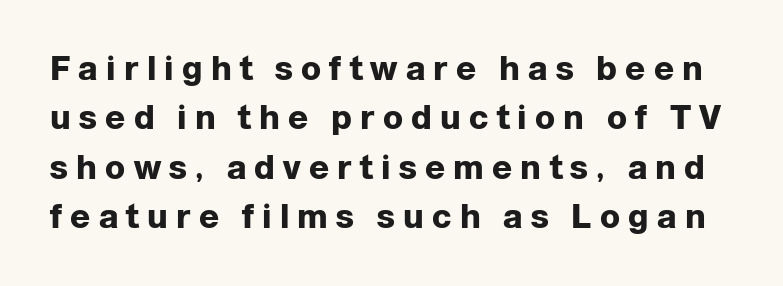
Is the letter spacing exaggerated? Yes — the characters are pushed far apart. Strong, thick strokes mark this as bold type. These lines were composed using upright roman letters. Type style note: lacks serifs. The specimen omits any rule beneath the text block's lines. The passage shown is typed in a proportional face where columns would drift.
